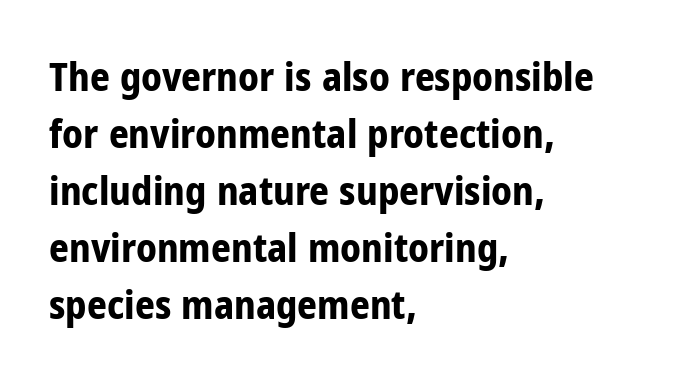
Characters remain perfectly vertical along every line. The words here are not underlined. Regarding serifs, this sample does without them. The line texture is even and compact thanks to regular tracking.
